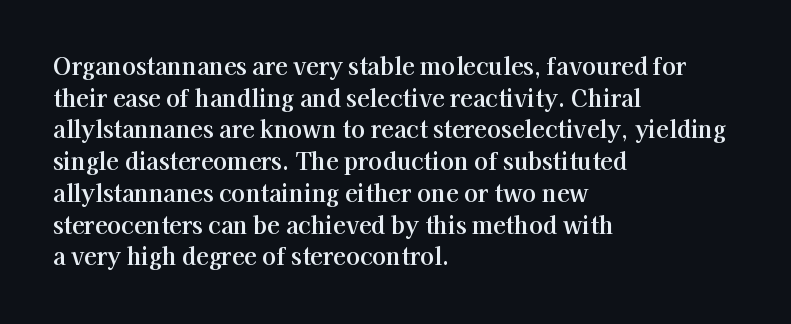
Q: Is the text italic (slanted)? A: No, it is upright.
Q: Is the text underlined? A: No.
Q: How is the paragraph aligned? A: Left-aligned.
Q: Is the spacing between letters normal or unusually wide? A: Normal.
Q: Is the spacing between lines tight, normal or loose? A: Normal.
